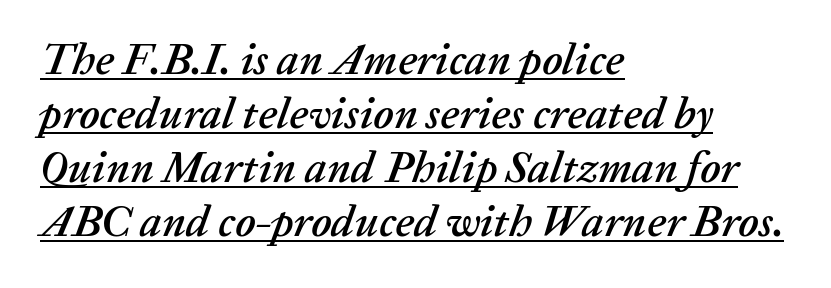
The image shows 44 px text type, italic (leaning right); set left-aligned, line spacing 1.23x, normal letter spacing, underlined; low stroke contrast and a medium x-height.
